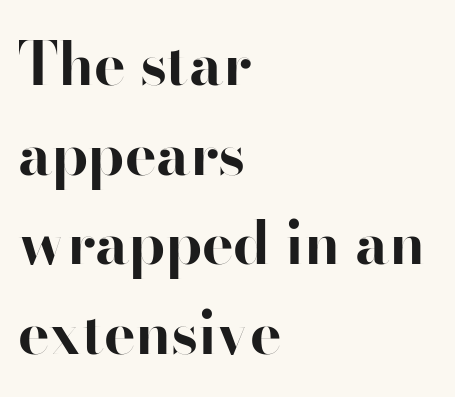
{"serif": "no", "italic": "no", "bold": "yes", "weight": "bold", "width": "normal", "stroke_contrast": "high", "x_height": "small", "monospaced": "no", "underline": "no", "align": "left", "line_spacing": "normal", "line_spacing_ratio": 1.52, "letter_spacing": "normal", "letter_spacing_em": 0.0, "glyph_px": 59}
